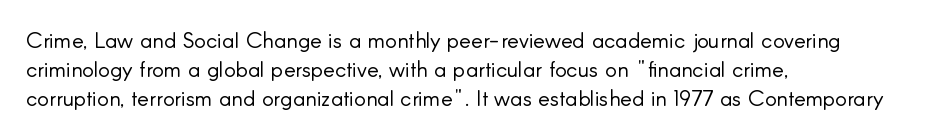
Tall strokes in this sample are plumb rather than angled. The passage shown has conventional tracking throughout. Every row of glyphs begins at an identical x-position on the left. A normal amount of white space separates one row of letters from the next. Type without underlining.
